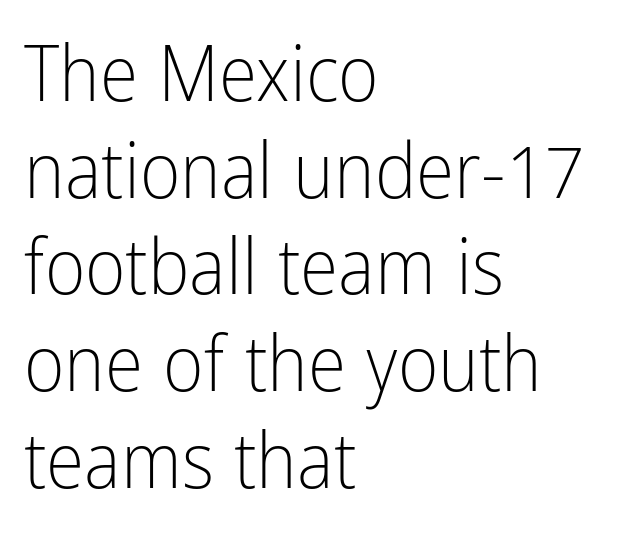
Each line starts at the same left margin while the right side varies. The face used here is proportionally spaced, like ordinary book or web type. Type without underlining. Between one letter and the next there's only the usual sliver of space.
